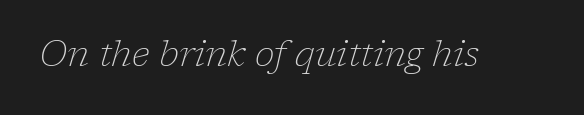
{"serif": "yes", "italic": "yes", "lean": "right", "slant_degrees": 17, "bold": "no", "weight": "thin", "width": "normal", "stroke_contrast": "low", "x_height": "medium", "monospaced": "no", "underline": "no", "letter_spacing": "normal", "letter_spacing_em": 0.0, "glyph_px": 36}
